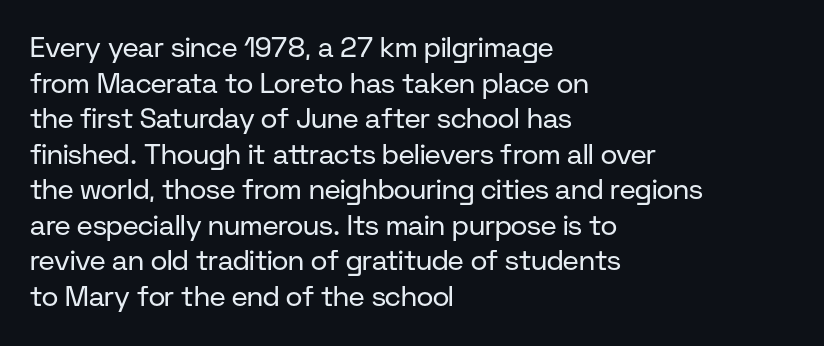
Q: Is the text bold? A: No.
Q: Is the text italic (slanted)? A: No, it is upright.
Q: Is the typeface a serif or a sans-serif typeface? A: Sans-serif.
Q: Is the text underlined? A: No.
Q: How is the paragraph aligned? A: Left-aligned.
Q: Is the spacing between letters normal or unusually wide? A: Normal.
Q: Is the spacing between lines tight, normal or loose? A: Normal.
Q: Width (condensed, normal, or wide)? A: Normal.
Q: Stroke contrast? A: Low.
Q: x-height? A: Medium.
Q: Monospaced? A: No.
